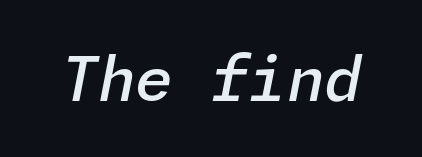
Q: Is the text bold? A: Semi-bold.
Q: Is the text italic (slanted)? A: Yes, it leans right by about 11 degrees.
Q: Is the text underlined? A: No.
Q: Is the spacing between letters normal or unusually wide? A: Normal.
Q: Width (condensed, normal, or wide)? A: Normal.
Q: Stroke contrast? A: Low.
Q: x-height? A: Medium.
